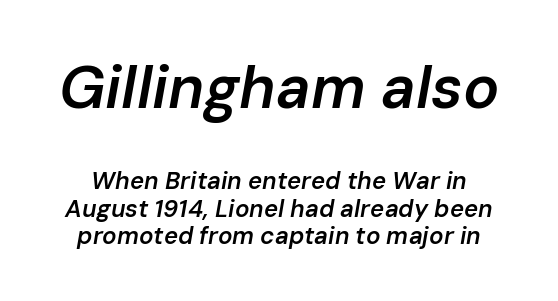
{"italic": "yes", "lean": "right", "slant_degrees": 10, "bold": "semi", "weight": "semibold", "width": "normal", "stroke_contrast": "low", "x_height": "medium", "monospaced": "no", "underline": "no", "line_spacing": "tight", "line_spacing_ratio": 1.15, "letter_spacing": "normal", "letter_spacing_em": 0.0, "larger_block": "first", "size_ratio": 2.5, "glyph_px": 60}
